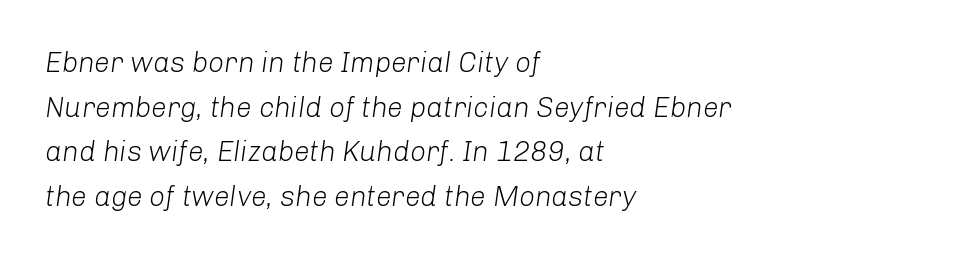
{"italic": "yes", "lean": "right", "slant_degrees": 8, "bold": "no", "weight": "light", "width": "normal", "stroke_contrast": "low", "x_height": "medium", "monospaced": "no", "underline": "no", "align": "left", "line_spacing": "normal", "line_spacing_ratio": 1.59, "letter_spacing": "normal", "letter_spacing_em": 0.0, "glyph_px": 28}
